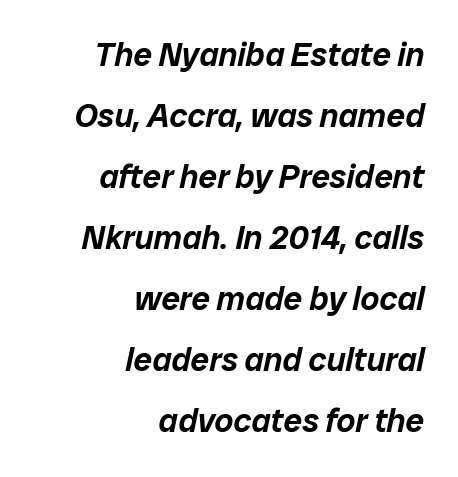
Q: Is the text italic (slanted)? A: Yes, it leans right by about 12 degrees.
Q: Is the text underlined? A: No.
Q: How is the paragraph aligned? A: Right-aligned.
Q: Is the spacing between letters normal or unusually wide? A: Normal.
Q: Width (condensed, normal, or wide)? A: Normal.
Q: Stroke contrast? A: Low.
Q: x-height? A: Medium.
Q: Monospaced? A: No.
